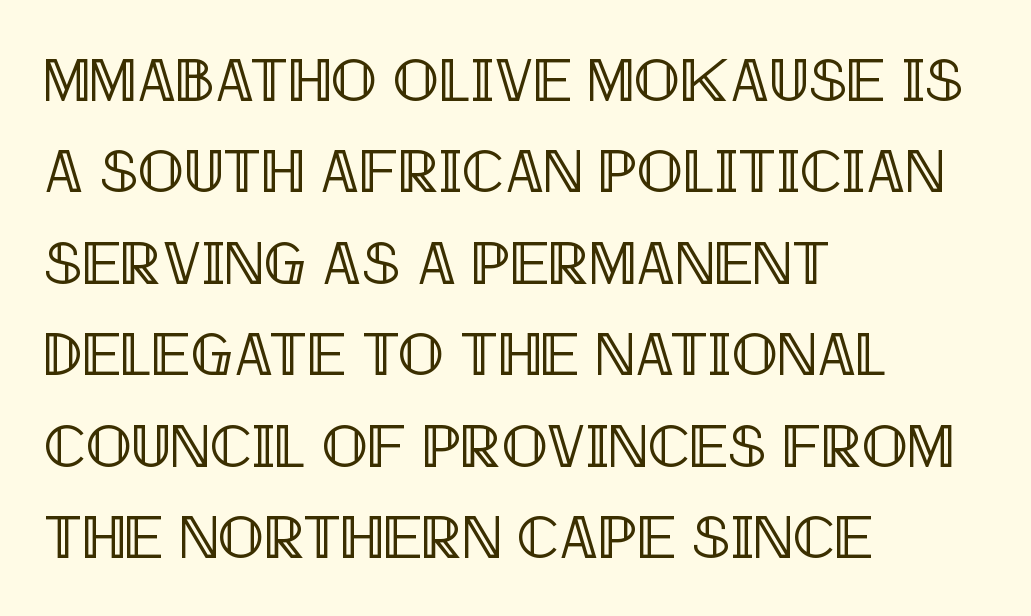
The letters stand upright; this is a roman face. Caption: multi-line text, flush left, ragged right. Spacing verdict: proportional, widths tailored to each character. Whoever set this chose a conventional vertical rhythm. This rendering leaves character spacing at its baseline value. Rule under the text: the space is simply empty.
